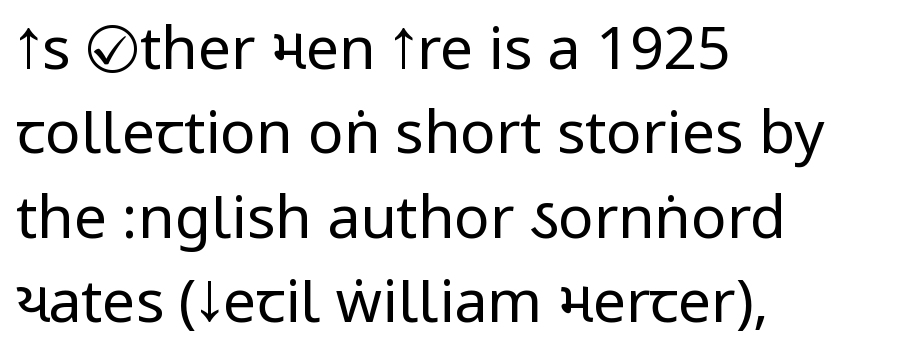
Letterform terminals end flat and unadorned throughout the passage. Glyph-to-glyph distance matches everyday printed text. Layout note: lines flush left. Stem width sits at or under what a default text font uses.
